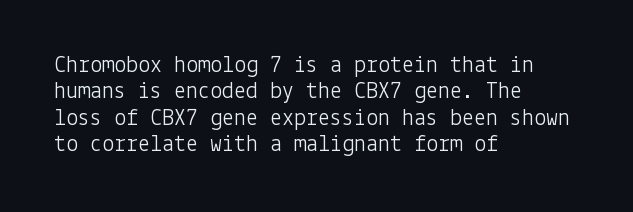
The image shows 24 px text type, upright; set left-aligned, tight line spacing (1.1x), normal letter spacing, not underlined.
